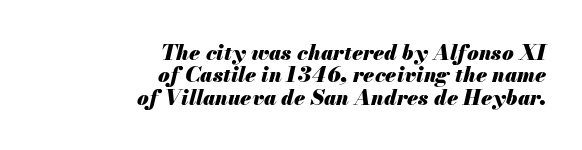
Q: Is the text bold? A: Yes.
Q: Is the text italic (slanted)? A: Yes, it leans right by about 13 degrees.
Q: Is the text underlined? A: No.
Q: How is the paragraph aligned? A: Right-aligned.
Q: Is the spacing between letters normal or unusually wide? A: Normal.
Q: Is the spacing between lines tight, normal or loose? A: Tight.
